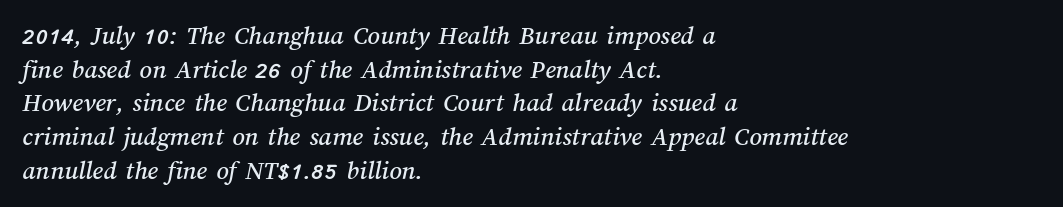
Q: Is the text underlined? A: No.
Q: How is the paragraph aligned? A: Left-aligned.
Q: Is the spacing between letters normal or unusually wide? A: Normal.
Q: Is the spacing between lines tight, normal or loose? A: Normal.
